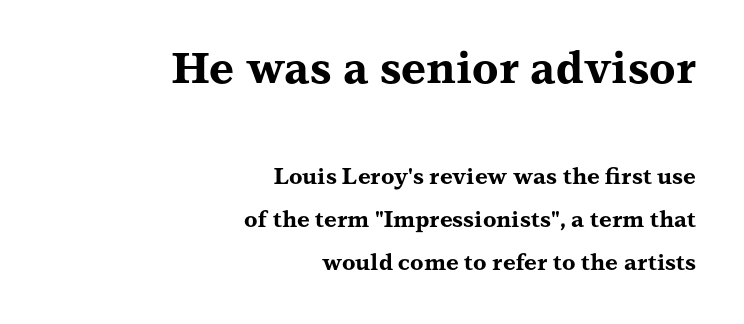
{"serif": "yes", "italic": "no", "bold": "yes", "weight": "bold", "width": "wide", "stroke_contrast": "medium", "x_height": "medium", "monospaced": "no", "underline": "no", "align": "right", "line_spacing": "loose", "line_spacing_ratio": 1.95, "letter_spacing": "normal", "letter_spacing_em": 0.0, "larger_block": "first", "size_ratio": 1.95, "glyph_px": 43}
